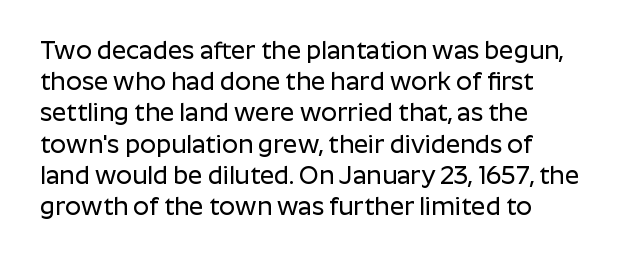
If you drew a line through each stem, it would be perfectly vertical. Leading: standard. The setting favours the left margin, as ordinary paragraphs usually do. Nobody touched the tracking dial on this one. Lines of text with bare space underneath.
